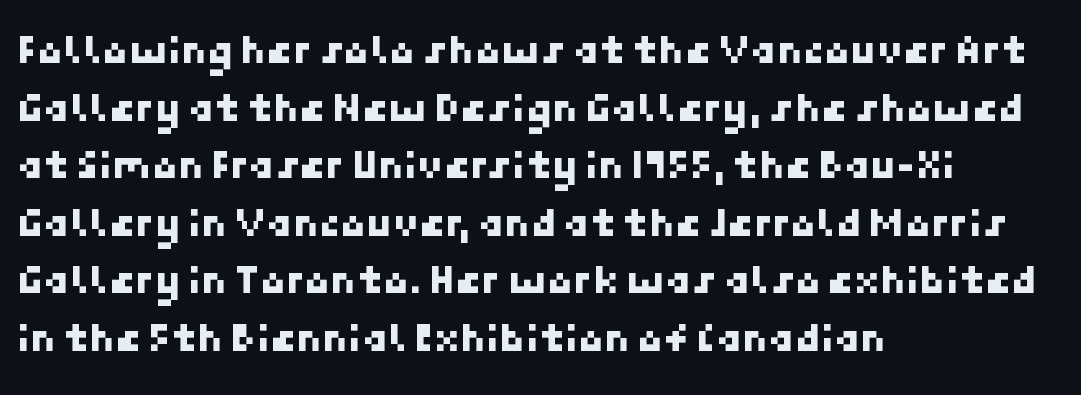
{"serif": "no", "width": "normal", "stroke_contrast": "low", "x_height": "medium", "underline": "no", "align": "left", "line_spacing": "normal", "line_spacing_ratio": 1.37, "letter_spacing": "normal", "letter_spacing_em": 0.0, "glyph_px": 42}
